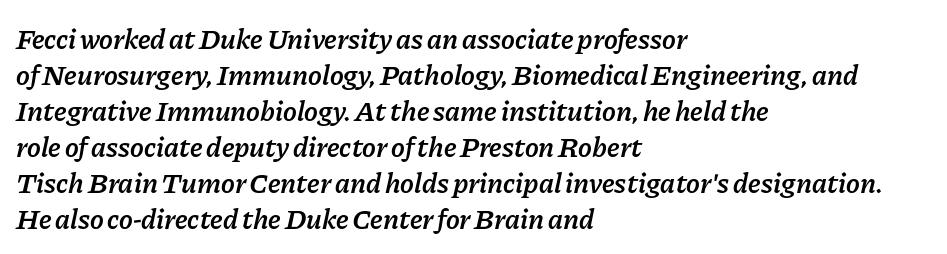
{"italic": "yes", "lean": "right", "slant_degrees": 11, "bold": "semi", "weight": "semibold", "width": "normal", "stroke_contrast": "low", "x_height": "medium", "monospaced": "no", "underline": "no", "align": "left", "line_spacing_ratio": 1.24, "letter_spacing": "normal", "letter_spacing_em": 0.0, "glyph_px": 29}
